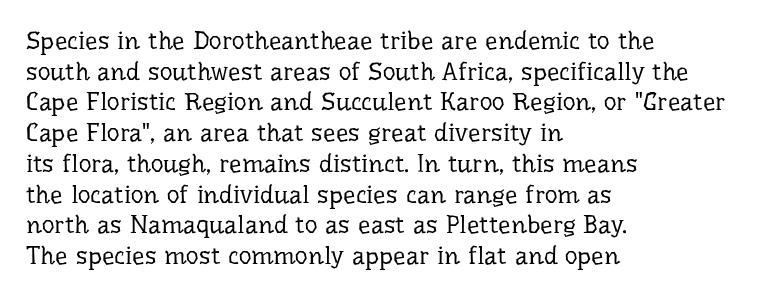
Q: Is the text bold? A: No.
Q: Is the text italic (slanted)? A: No, it is upright.
Q: Is the text underlined? A: No.
Q: How is the paragraph aligned? A: Left-aligned.
Q: Is the spacing between letters normal or unusually wide? A: Normal.
